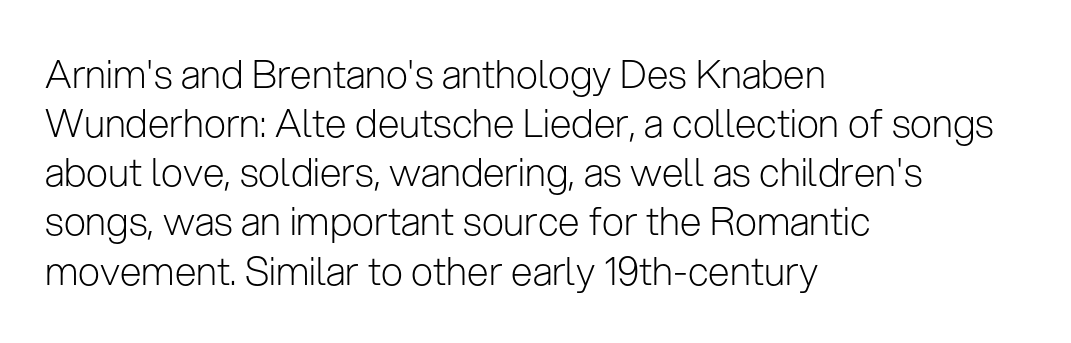
Q: Is the text bold? A: No.
Q: Is the text italic (slanted)? A: No, it is upright.
Q: Is the typeface a serif or a sans-serif typeface? A: Sans-serif.
Q: Is the text underlined? A: No.
Q: How is the paragraph aligned? A: Left-aligned.
Q: Is the spacing between letters normal or unusually wide? A: Normal.
Q: Is the spacing between lines tight, normal or loose? A: Normal.
Q: Width (condensed, normal, or wide)? A: Normal.
Q: Stroke contrast? A: Low.
Q: x-height? A: Medium.
Q: Monospaced? A: No.
